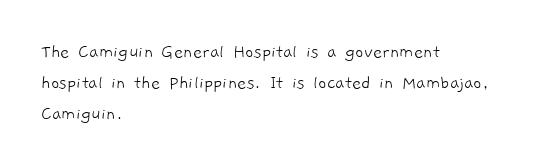
The image shows 20 px text type; set left-aligned, normal line spacing (1.55x), normal letter spacing, not underlined.
